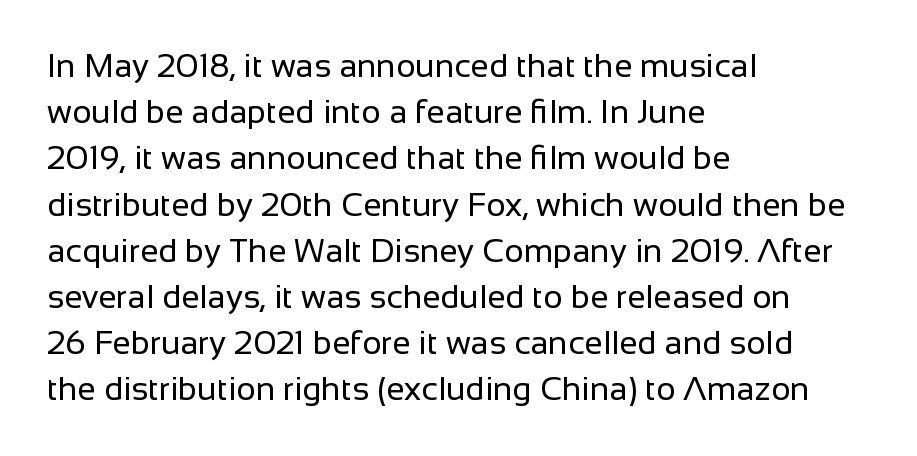
{"serif": "no", "italic": "no", "bold": "no", "weight": "regular", "width": "normal", "stroke_contrast": "low", "x_height": "medium", "monospaced": "no", "underline": "no", "align": "left", "line_spacing": "normal", "line_spacing_ratio": 1.4, "letter_spacing": "normal", "letter_spacing_em": 0.0, "glyph_px": 33}
